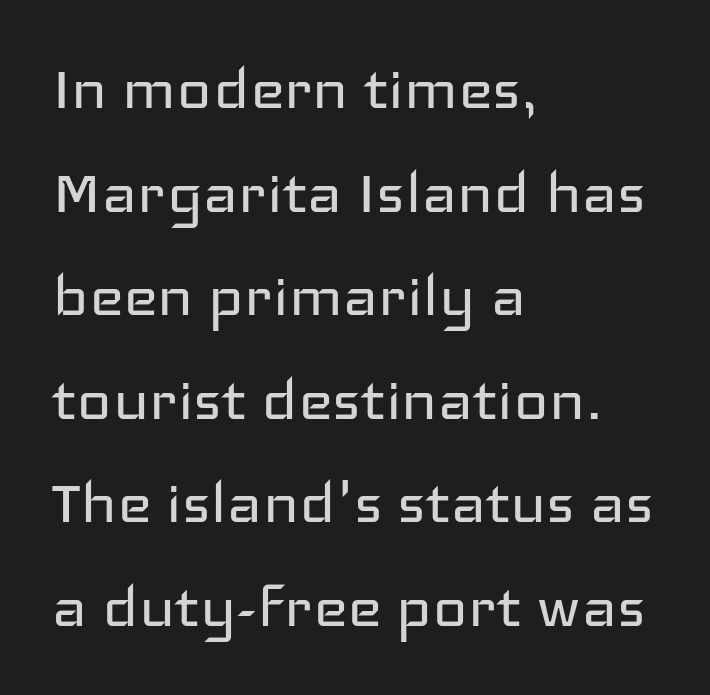
The image shows 74 px regular-weight, wide sans-serif type, upright; set left-aligned, normal line spacing (1.4x), normal letter spacing, not underlined; low stroke contrast and a medium x-height.
